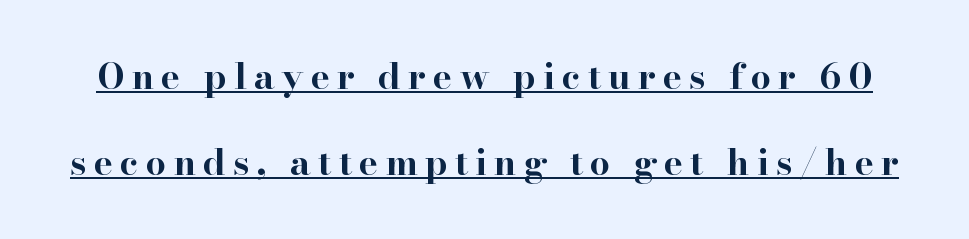
The image shows 36 px bold, wide serif type, upright; set loose line spacing (2.4x), unusually wide letter spacing (+0.2 em), underlined; high stroke contrast and a small x-height.
